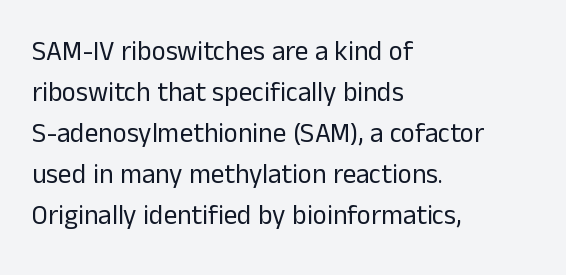
{"italic": "no", "bold": "no", "underline": "no", "align": "left", "line_spacing": "normal", "line_spacing_ratio": 1.52, "letter_spacing": "normal", "letter_spacing_em": 0.0, "glyph_px": 27}
